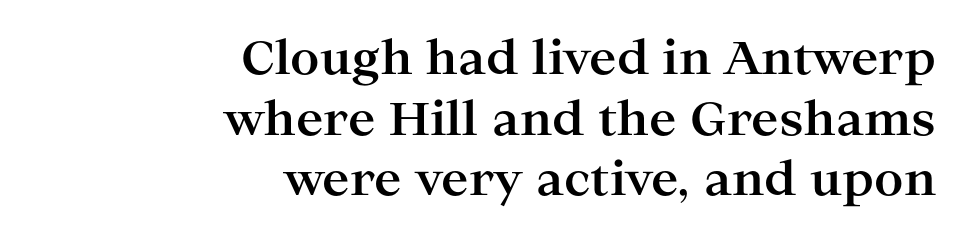
The image shows 46 px bold, wide serif type, upright; set right-aligned, normal line spacing (1.32x), normal letter spacing, not underlined; high stroke contrast and a medium x-height.
